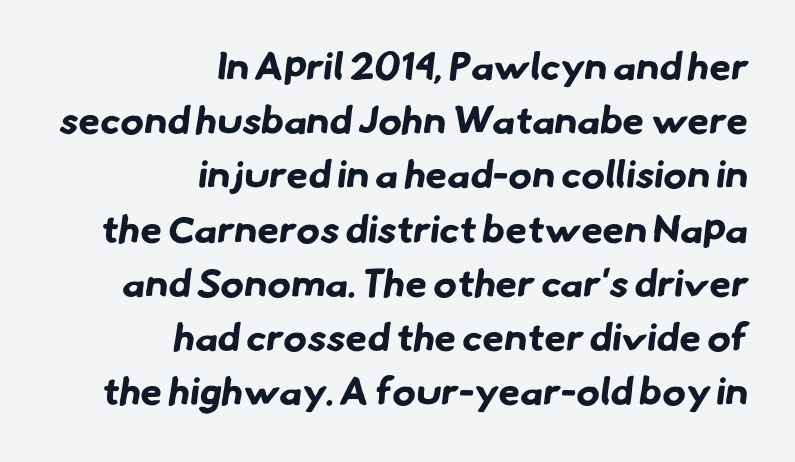
Line spacing here is normal. Between one letter and the next there's only the usual sliver of space. In terms of letterform style, serifs are entirely absent. Beneath every word, the page is bare. Caption: bold face, heavy strokes.
